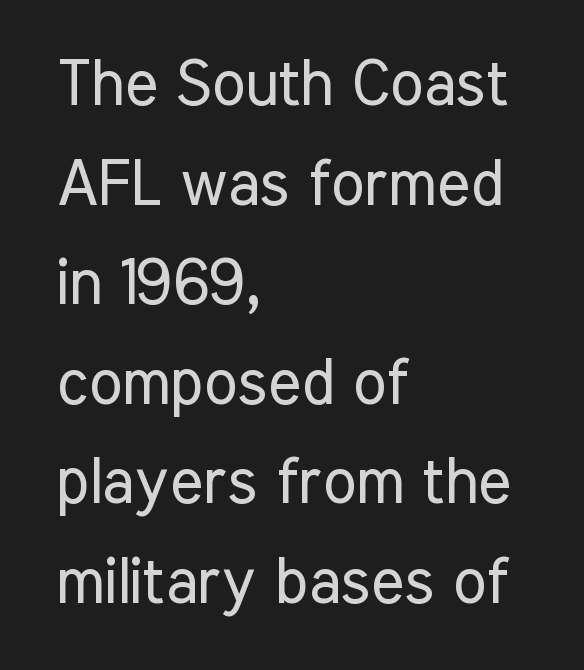
{"serif": "no", "italic": "no", "bold": "no", "weight": "regular", "width": "condensed", "stroke_contrast": "low", "x_height": "medium", "monospaced": "no", "underline": "no", "align": "left", "line_spacing": "normal", "line_spacing_ratio": 1.58, "letter_spacing": "normal", "letter_spacing_em": 0.0, "glyph_px": 63}
